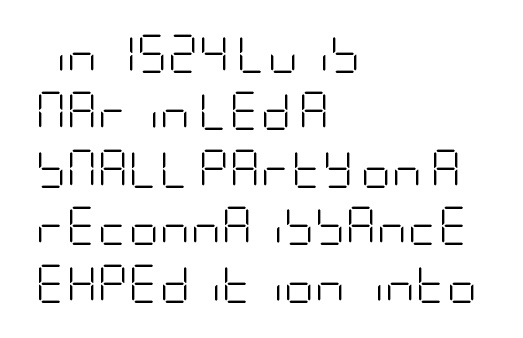
The image shows 38 px light, condensed sans-serif type, upright; set left-aligned, normal line spacing (1.51x), normal letter spacing, not underlined; low stroke contrast and a large x-height.
